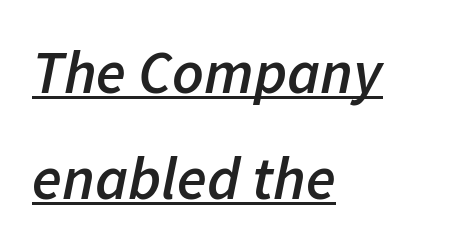
Q: Is the text bold? A: Semi-bold.
Q: Is the text italic (slanted)? A: Yes, it leans right by about 11 degrees.
Q: Is the text underlined? A: Yes.
Q: How is the paragraph aligned? A: Left-aligned.
Q: Is the spacing between letters normal or unusually wide? A: Normal.
Q: Width (condensed, normal, or wide)? A: Normal.
Q: Stroke contrast? A: Low.
Q: x-height? A: Medium.
Q: Monospaced? A: No.
